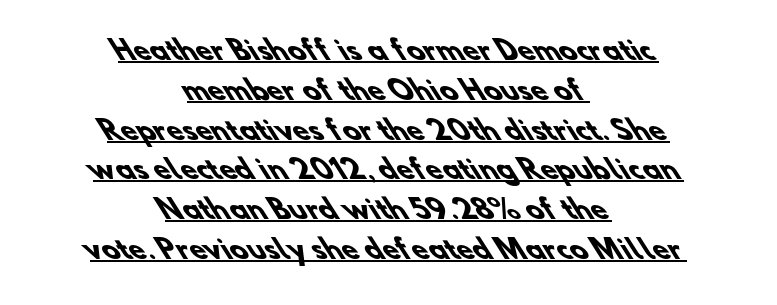
The image shows 26 px bold type; set centered, normal line spacing (1.53x), normal letter spacing, underlined.
